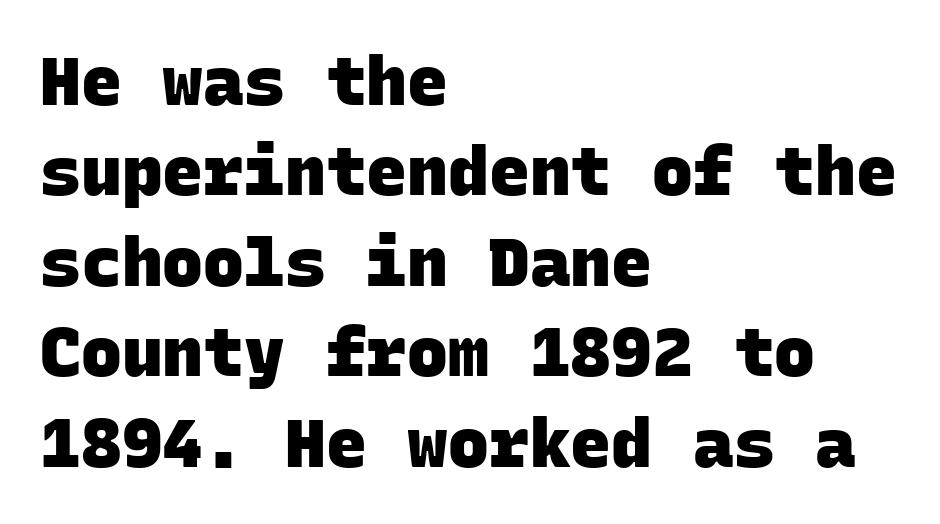
This rendering employs a face without finishing strokes, i.e., a sans-serif. Notice how descenders clear the ascenders below comfortably — that's standard leading. Do the characters align in a grid? Yes, the font is monospaced. The gaps between neighbouring characters are ordinary and unremarkable. Where is the straight margin? On the left.
